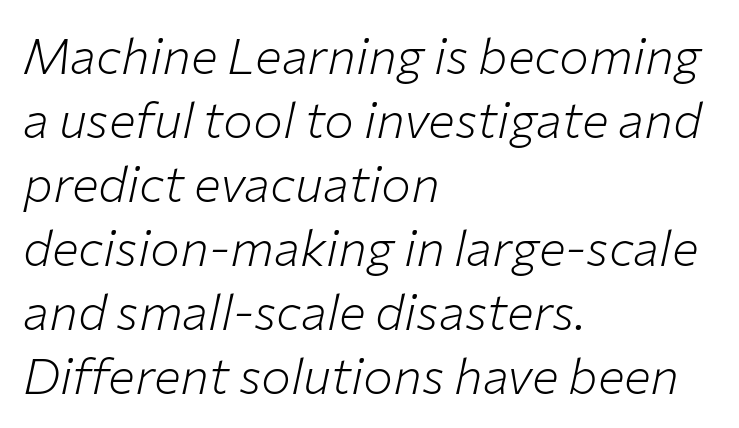
The image shows 50 px light type, italic (leaning right); set left-aligned, normal line spacing (1.28x), normal letter spacing, not underlined; low stroke contrast and a medium x-height.
